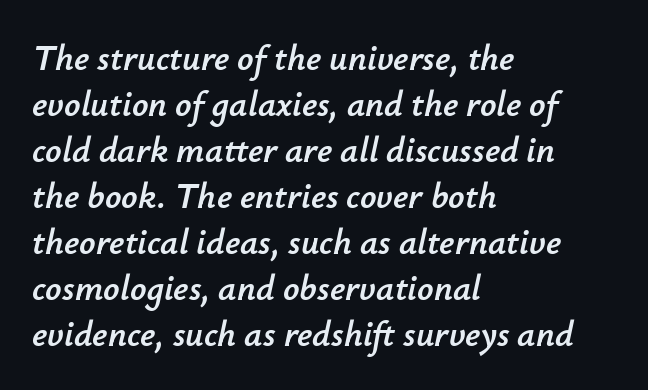
Q: Is the text italic (slanted)? A: Yes, it leans right by about 12 degrees.
Q: Is the text underlined? A: No.
Q: How is the paragraph aligned? A: Left-aligned.
Q: Is the spacing between letters normal or unusually wide? A: Normal.
Q: Is the spacing between lines tight, normal or loose? A: Normal.
Q: Width (condensed, normal, or wide)? A: Normal.
Q: Stroke contrast? A: Low.
Q: x-height? A: Small.
Q: Monospaced? A: No.
